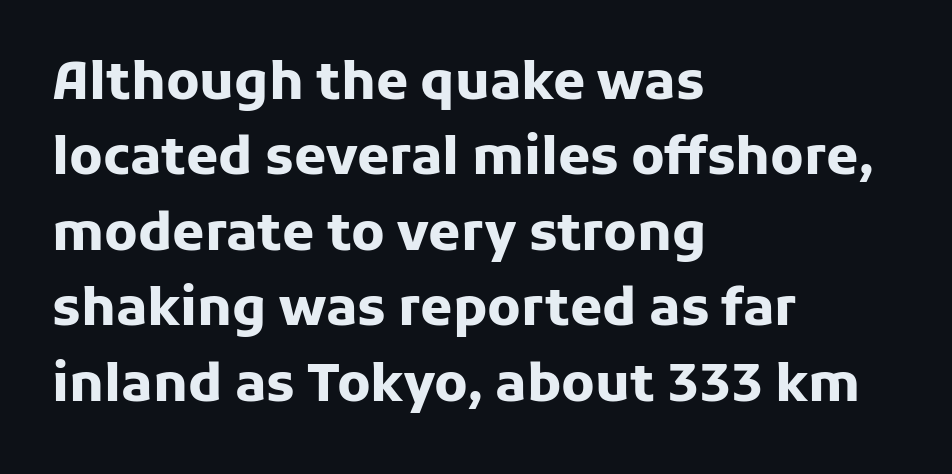
Spacing verdict: proportional, widths tailored to each character. These lines stack with their left ends in a neat column. Whoever set this chose a conventional vertical rhythm. Decoration check: the copy has no underline. The letters sit at their default tracking, neither squeezed nor spread. Stroke terminals: plain, sans-serif.
